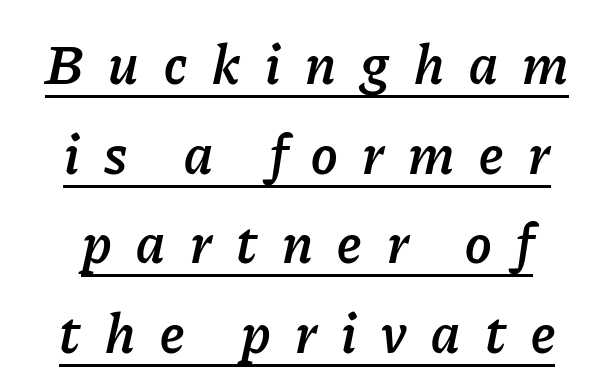
The image shows 56 px semibold type, italic (leaning right); set centered, normal line spacing (1.6x), unusually wide letter spacing (+0.44 em), underlined; low stroke contrast and a medium x-height.
